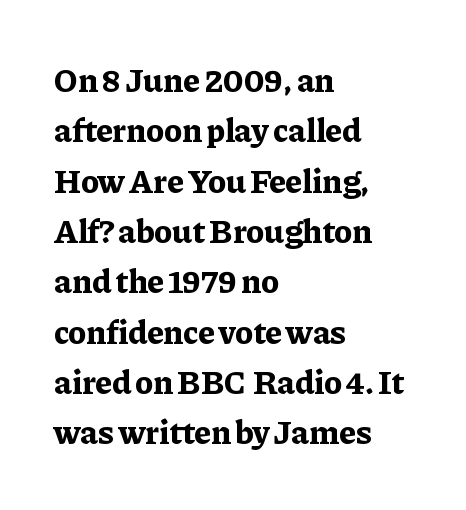
Honestly, the row spacing looks completely unremarkable. This sample uses plain, unmodified letter spacing. The area under the type is left untouched. Layout note: lines flush left.
